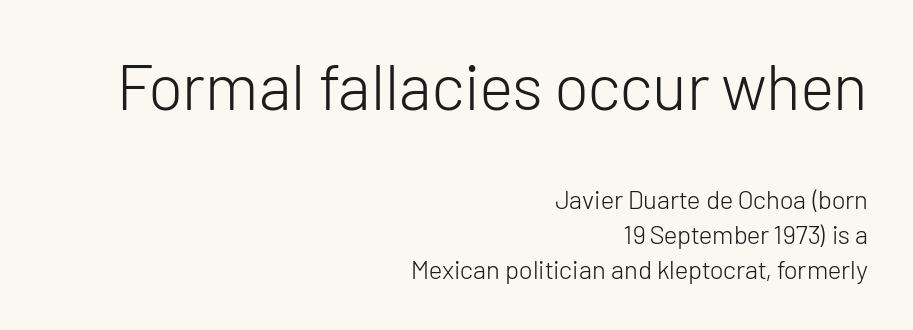
{"serif": "no", "italic": "no", "bold": "no", "weight": "light", "width": "normal", "stroke_contrast": "low", "x_height": "medium", "monospaced": "no", "underline": "no", "align": "right", "line_spacing": "normal", "line_spacing_ratio": 1.33, "letter_spacing": "normal", "letter_spacing_em": 0.0, "larger_block": "first", "size_ratio": 2.5, "glyph_px": 65}
